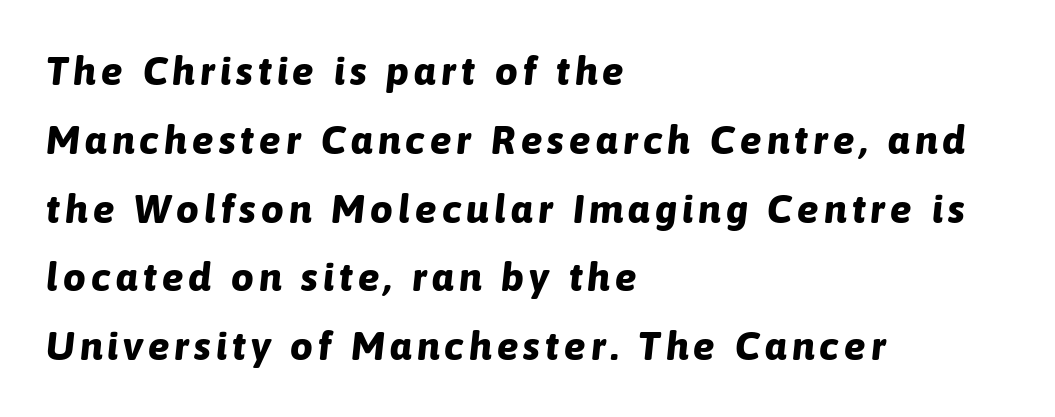
Designer's note — italics engaged. The characters look thick and weighty, a clear bold. The zone under the glyphs is completely vacant. Varying glyph widths throughout — classic text-font behaviour.
